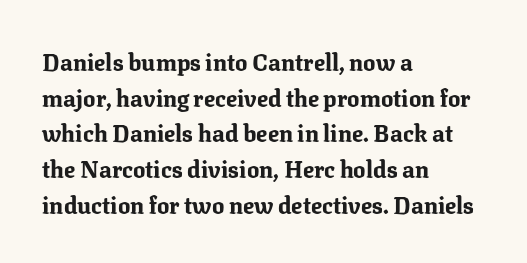
{"italic": "no", "bold": "yes", "underline": "no", "align": "left", "line_spacing": "normal", "line_spacing_ratio": 1.55, "letter_spacing": "normal", "letter_spacing_em": 0.0, "glyph_px": 23}
